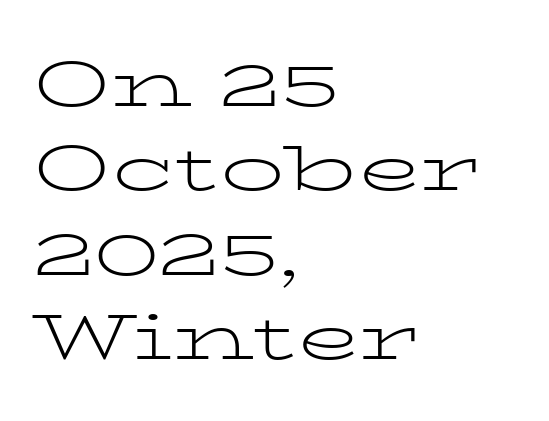
Q: Is the text bold? A: No.
Q: Is the text italic (slanted)? A: No, it is upright.
Q: Is the typeface a serif or a sans-serif typeface? A: Serif.
Q: Is the text underlined? A: No.
Q: How is the paragraph aligned? A: Left-aligned.
Q: Is the spacing between letters normal or unusually wide? A: Normal.
Q: Is the spacing between lines tight, normal or loose? A: Normal.
Q: Width (condensed, normal, or wide)? A: Wide.
Q: Stroke contrast? A: Low.
Q: x-height? A: Medium.
Q: Monospaced? A: No.
